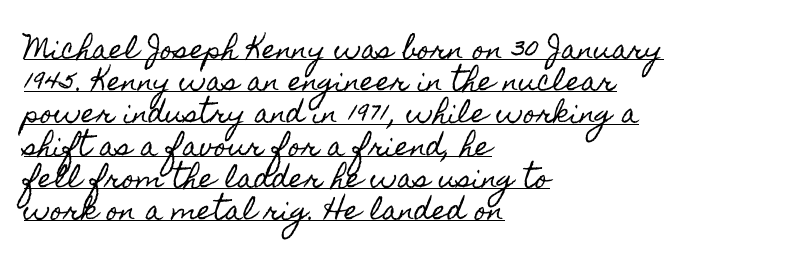
{"underline": "yes", "align": "left", "line_spacing_ratio": 1.24, "letter_spacing": "normal", "letter_spacing_em": 0.0, "glyph_px": 26}
